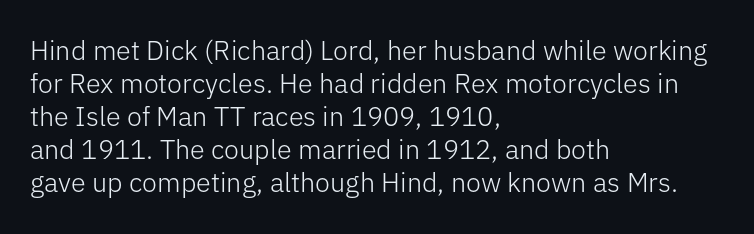
The image shows 27 px text type, upright; set left-aligned, line spacing 1.22x, normal letter spacing, not underlined.
